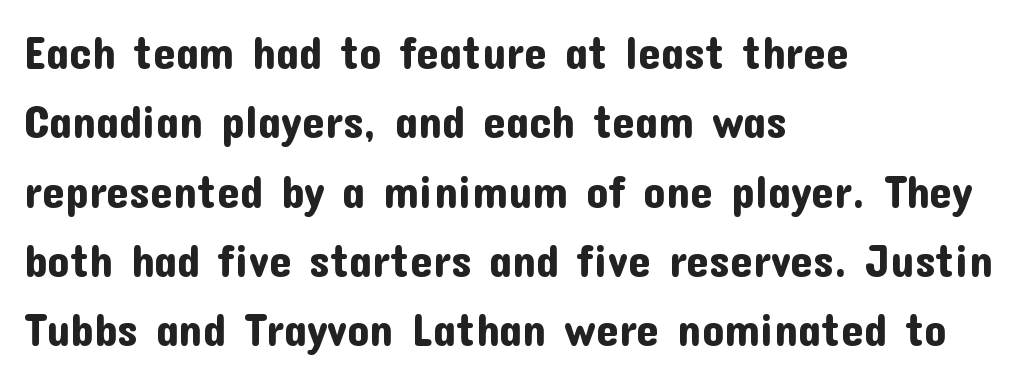
Compared with typical body copy, the letter spacing here is the same. A student would call this left alignment; a typographer would say flush left, rag right. The typeface chosen for these lines omits serifs. In terms of posture, this sample is upright.
